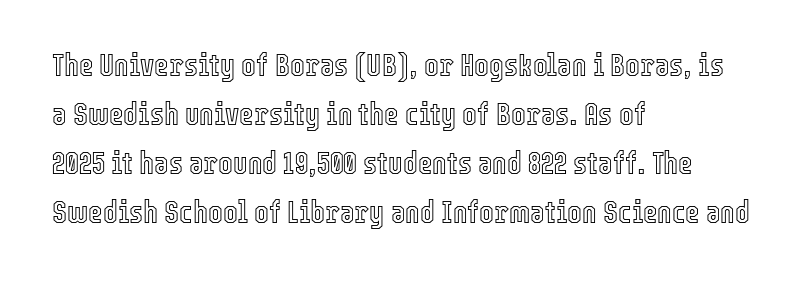
Q: Is the text italic (slanted)? A: No, it is upright.
Q: Is the text underlined? A: No.
Q: How is the paragraph aligned? A: Left-aligned.
Q: Is the spacing between letters normal or unusually wide? A: Normal.
Q: Is the spacing between lines tight, normal or loose? A: Normal.
Q: Width (condensed, normal, or wide)? A: Condensed.
Q: x-height? A: Medium.
Q: Monospaced? A: No.
